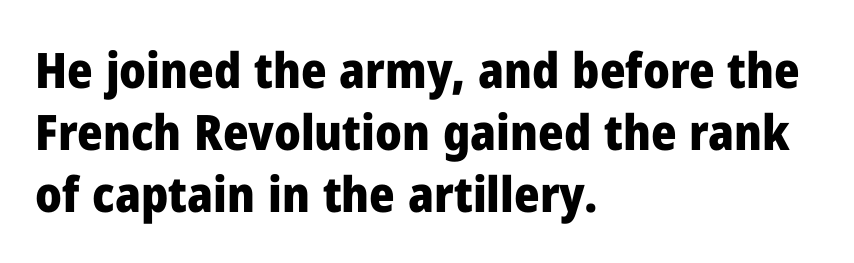
Q: Is the text bold? A: Yes.
Q: Is the text italic (slanted)? A: No, it is upright.
Q: Is the typeface a serif or a sans-serif typeface? A: Sans-serif.
Q: Is the text underlined? A: No.
Q: How is the paragraph aligned? A: Left-aligned.
Q: Is the spacing between letters normal or unusually wide? A: Normal.
Q: Is the spacing between lines tight, normal or loose? A: Normal.
Q: Width (condensed, normal, or wide)? A: Normal.
Q: Stroke contrast? A: Low.
Q: x-height? A: Medium.
Q: Monospaced? A: No.
